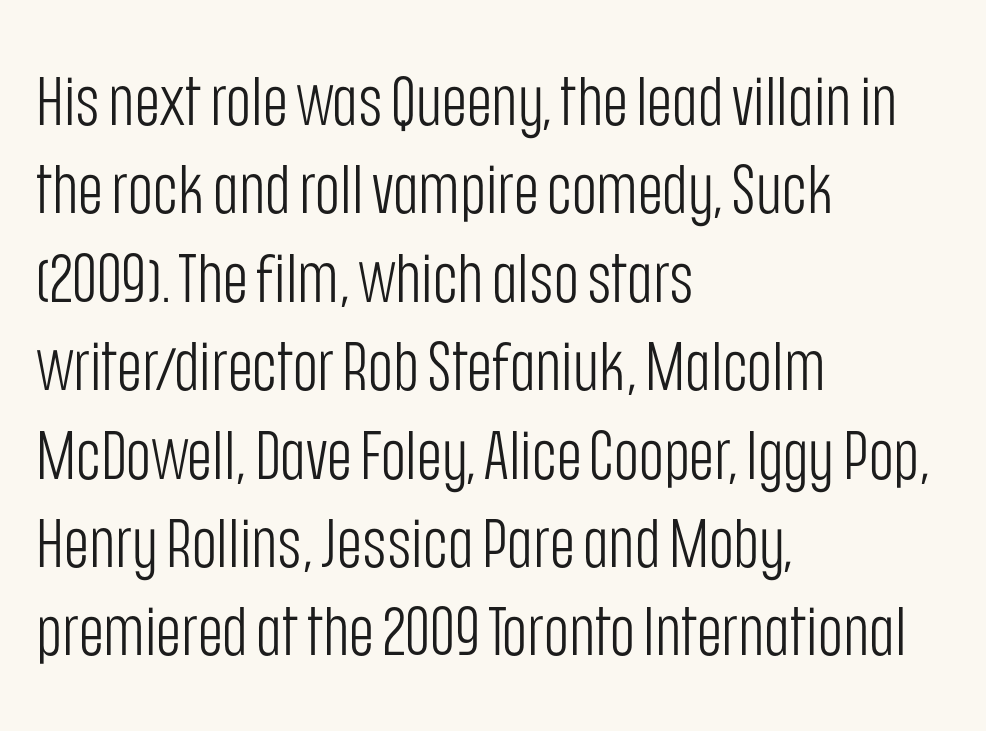
Standard letterfit; no display-style spreading of the glyphs. Stems and bowls with no extra thickness — not bold. The face used here is proportionally spaced, like ordinary book or web type. Is there any slant? The stems are plumb.
